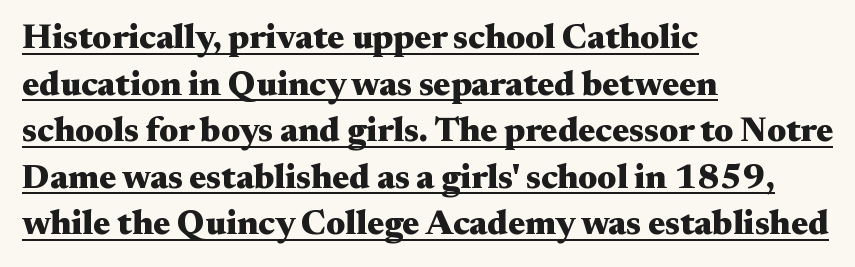
The image shows 35 px heavy, wide serif type, upright; set left-aligned, normal line spacing (1.33x), normal letter spacing, underlined; medium stroke contrast and a small x-height.
